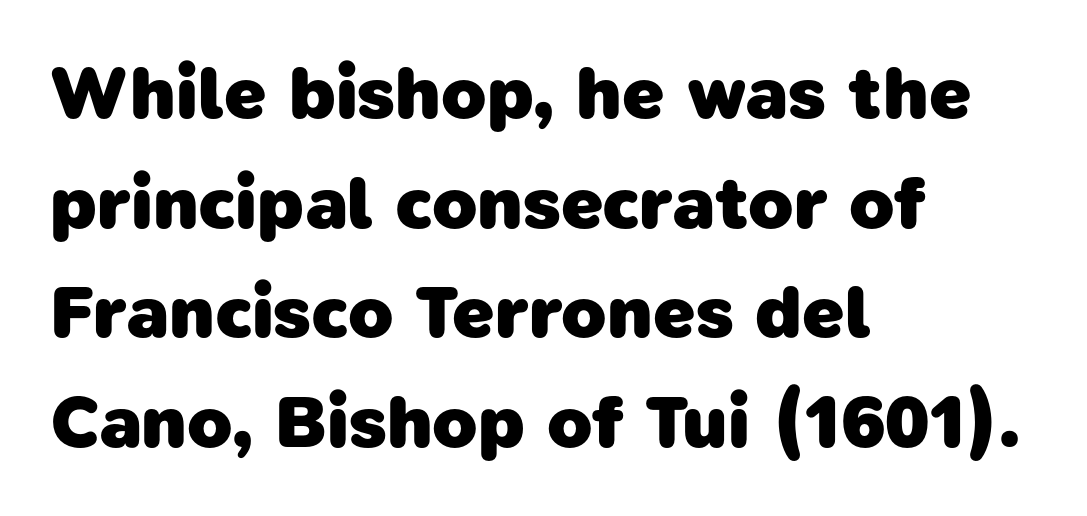
{"serif": "no", "bold": "yes", "weight": "heavy", "width": "normal", "stroke_contrast": "low", "x_height": "medium", "monospaced": "no", "underline": "no", "align": "left", "line_spacing": "normal", "line_spacing_ratio": 1.48, "letter_spacing": "normal", "letter_spacing_em": 0.0, "glyph_px": 74}
